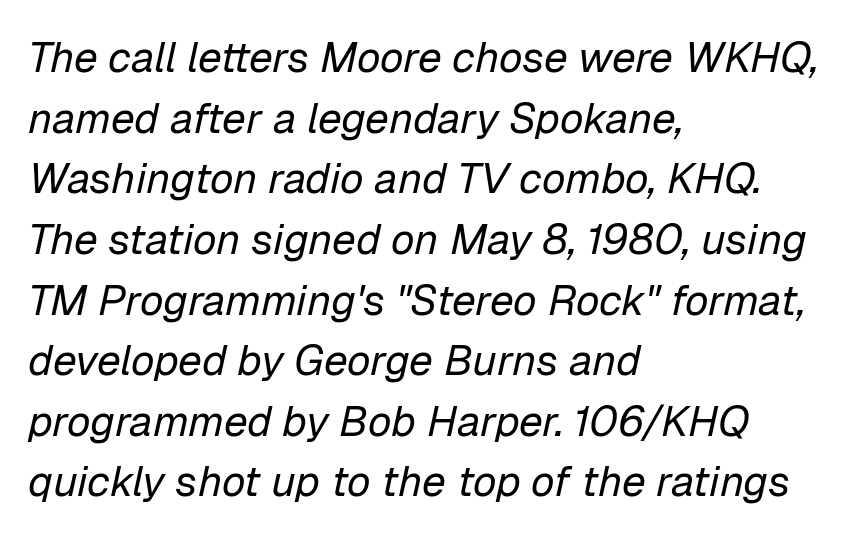
The strokes carry an ordinary text weight at most. The rendering uses natural spacing where letterforms have individual widths. If you drew a line through each stem, it would be angled. Descenders hang freely into open space. The vertical gap from one line to the next is medium. Left-aligned paragraph, ragged on the right.
